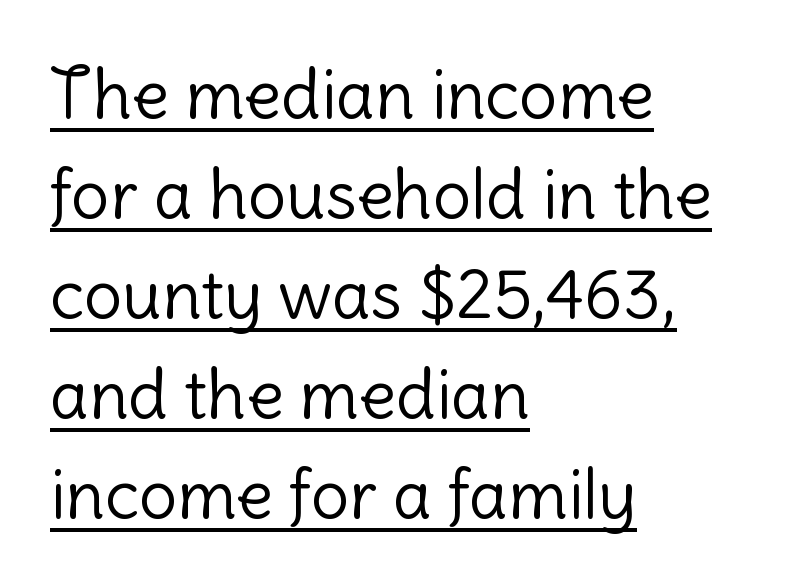
Tracking here is standard; glyphs follow each other at the usual distance. Honestly, the underline is the first thing you notice here. Classification — sans serif. Posture: vertical.
